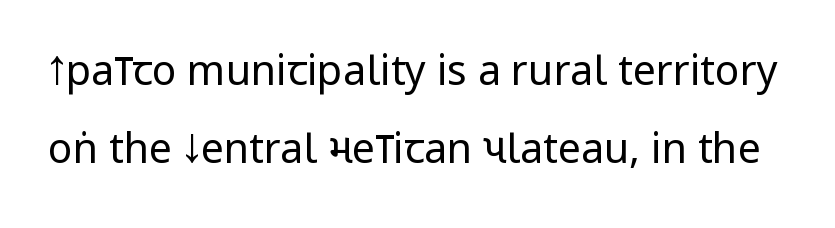
The image shows 41 px regular-weight, condensed sans-serif type, upright; set loose line spacing (1.9x), normal letter spacing, not underlined; low stroke contrast and a large x-height.
